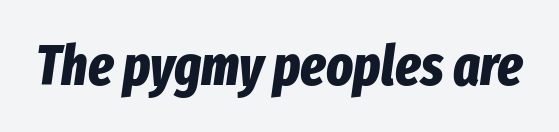
{"italic": "yes", "lean": "right", "slant_degrees": 8, "bold": "yes", "weight": "bold", "width": "condensed", "stroke_contrast": "low", "x_height": "medium", "monospaced": "no", "underline": "no", "letter_spacing": "normal", "letter_spacing_em": 0.0, "glyph_px": 56}
